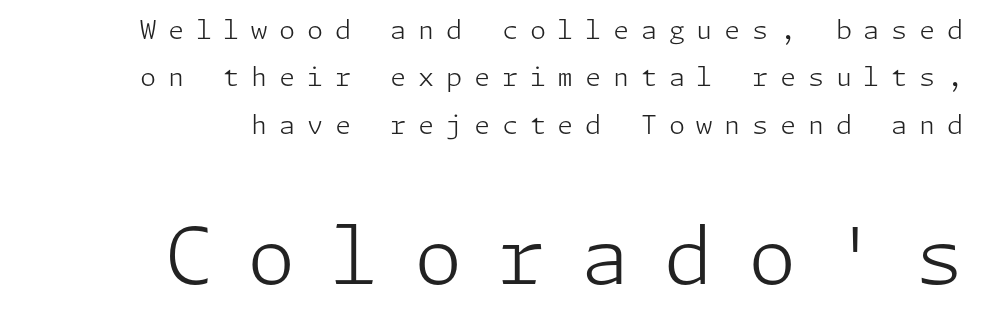
The image shows 78 px light sans-serif type, upright; set right-aligned, line spacing 1.82x, unusually wide letter spacing (+0.45 em), not underlined; the second (bottom) block is 3.0x larger; low stroke contrast and a medium x-height.
